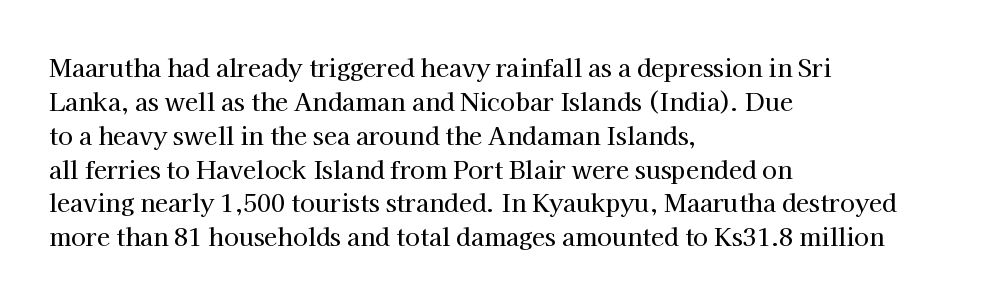
Here the glyphs are tracked normally, forming tight word shapes. A typesetter would call this leading conventional body-copy spacing. Descenders hang freely into open space. Typeset ragged right — the left edge is the straight one. Posture: upright roman.
